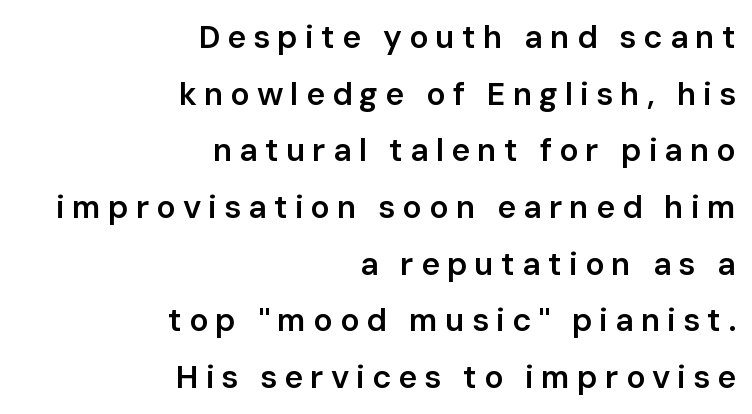
{"serif": "no", "italic": "no", "bold": "semi", "weight": "semibold", "width": "normal", "stroke_contrast": "low", "x_height": "medium", "monospaced": "no", "underline": "no", "align": "right", "line_spacing_ratio": 1.77, "letter_spacing": "wide", "letter_spacing_em": 0.22, "glyph_px": 32}
